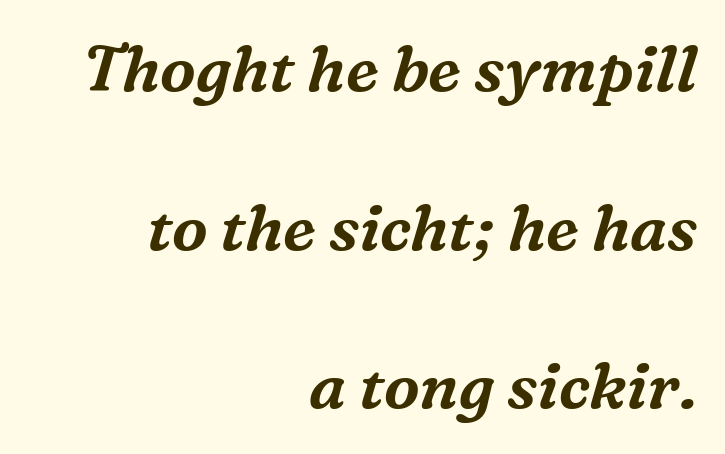
{"serif": "yes", "italic": "yes", "lean": "right", "slant_degrees": 16, "width": "normal", "stroke_contrast": "medium", "x_height": "medium", "monospaced": "no", "underline": "no", "align": "right", "line_spacing": "loose", "line_spacing_ratio": 2.48, "letter_spacing": "normal", "letter_spacing_em": 0.0, "glyph_px": 64}
